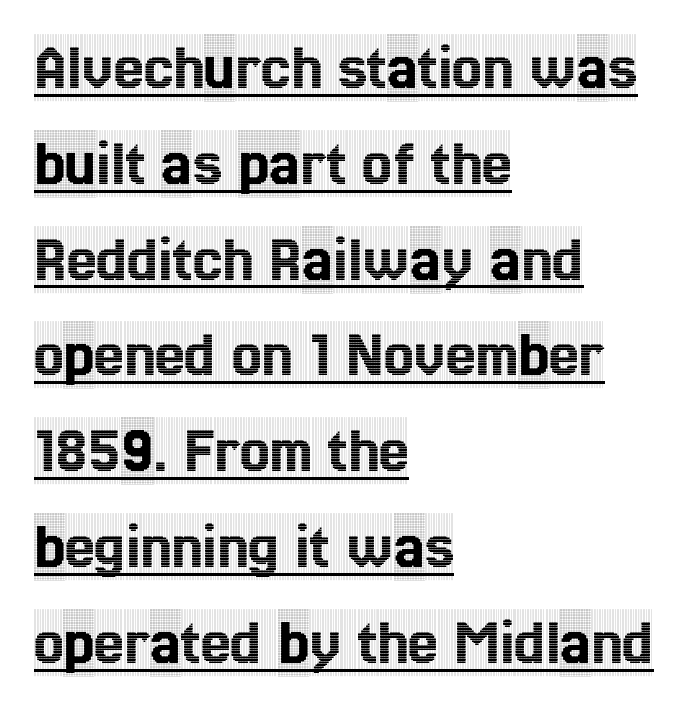
The image shows 67 px condensed serif type, upright; set left-aligned, normal line spacing (1.43x), normal letter spacing, underlined; a large x-height.
